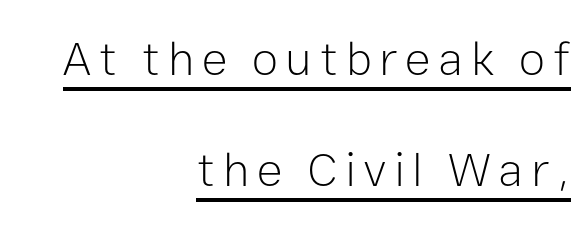
Q: Is the text bold? A: No.
Q: Is the text italic (slanted)? A: No, it is upright.
Q: Is the typeface a serif or a sans-serif typeface? A: Sans-serif.
Q: Is the text underlined? A: Yes.
Q: How is the paragraph aligned? A: Right-aligned.
Q: Is the spacing between lines tight, normal or loose? A: Loose.
Q: Width (condensed, normal, or wide)? A: Normal.
Q: Stroke contrast? A: Low.
Q: x-height? A: Medium.
Q: Monospaced? A: No.
